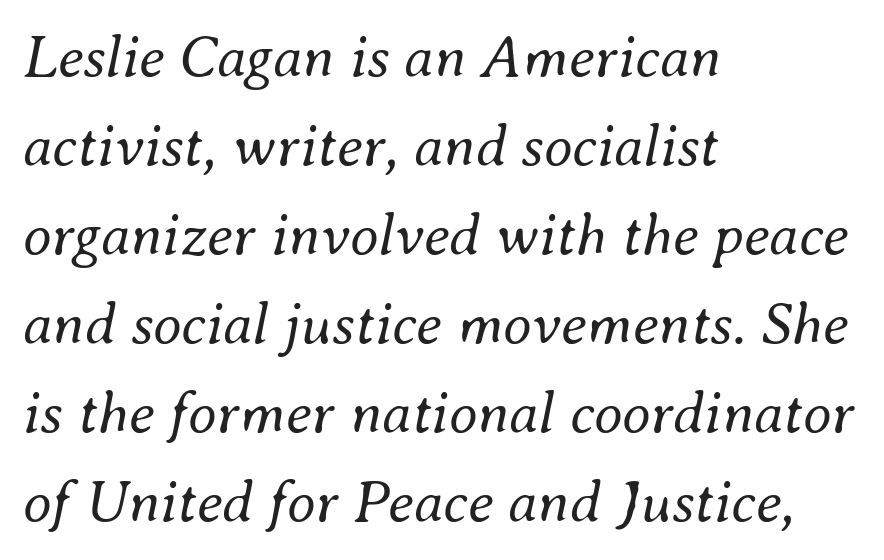
Q: Is the text bold? A: No.
Q: Is the text italic (slanted)? A: Yes, it leans right by about 8 degrees.
Q: Is the text underlined? A: No.
Q: How is the paragraph aligned? A: Left-aligned.
Q: Is the spacing between letters normal or unusually wide? A: Normal.
Q: Is the spacing between lines tight, normal or loose? A: Normal.
Q: Width (condensed, normal, or wide)? A: Normal.
Q: Stroke contrast? A: Medium.
Q: x-height? A: Small.
Q: Monospaced? A: No.
